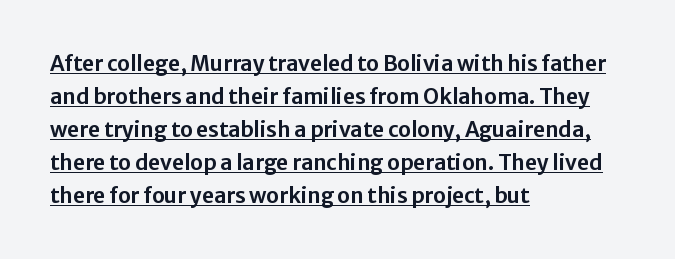
Q: Is the text italic (slanted)? A: No, it is upright.
Q: Is the text underlined? A: Yes.
Q: How is the paragraph aligned? A: Left-aligned.
Q: Is the spacing between letters normal or unusually wide? A: Normal.
Q: Is the spacing between lines tight, normal or loose? A: Normal.
